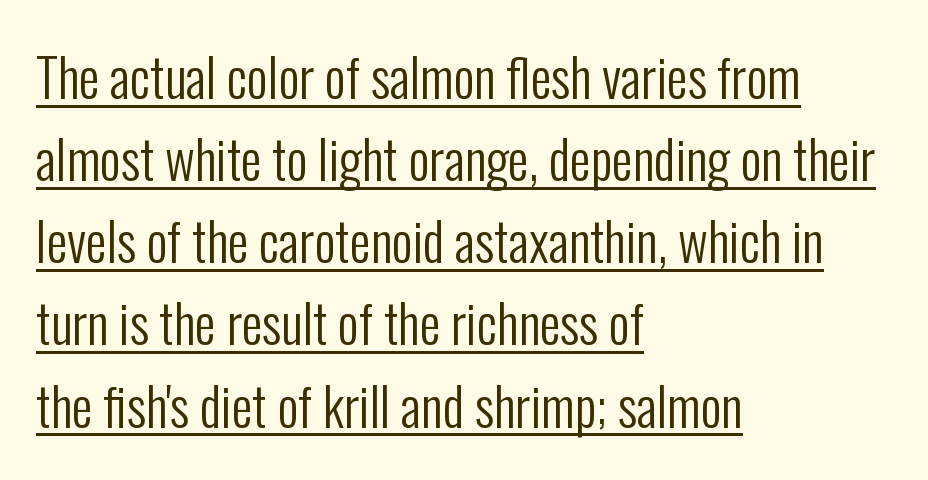
Does a line run under the words? Yes, clearly. This is the regular roman posture of the typeface. Is the block centered? No — it sits flush against the left margin. Caption: standard tracking, unaltered. Compared with a typical body face, this is equally light or lighter still. The designer went with a sans here, leaving each stem footless.
